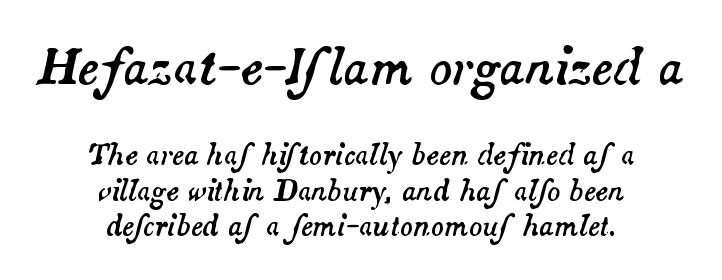
The image shows 48 px text type, italic (leaning right); set centered, normal line spacing (1.31x), normal letter spacing, not underlined; the first (top) block is 1.78x larger; medium stroke contrast and a small x-height.
